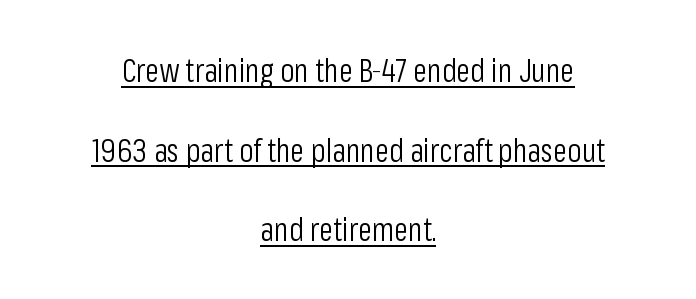
{"serif": "no", "italic": "no", "bold": "no", "weight": "light", "width": "condensed", "stroke_contrast": "low", "x_height": "medium", "monospaced": "no", "underline": "yes", "align": "center", "line_spacing": "loose", "line_spacing_ratio": 2.49, "letter_spacing": "normal", "letter_spacing_em": 0.0, "glyph_px": 32}
